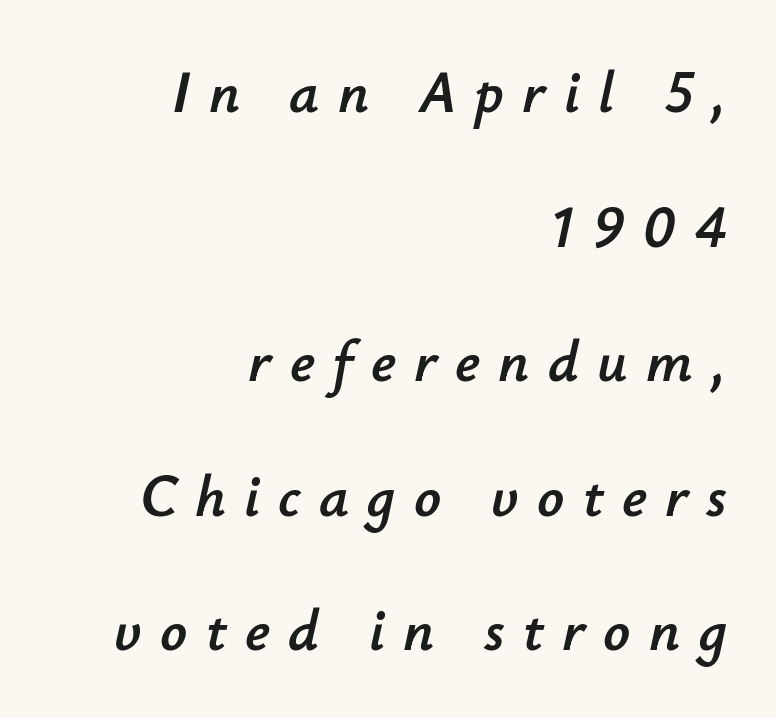
The image shows 59 px text type, italic (leaning right); set right-aligned, loose line spacing (2.28x), unusually wide letter spacing (+0.31 em), not underlined; low stroke contrast and a small x-height.
